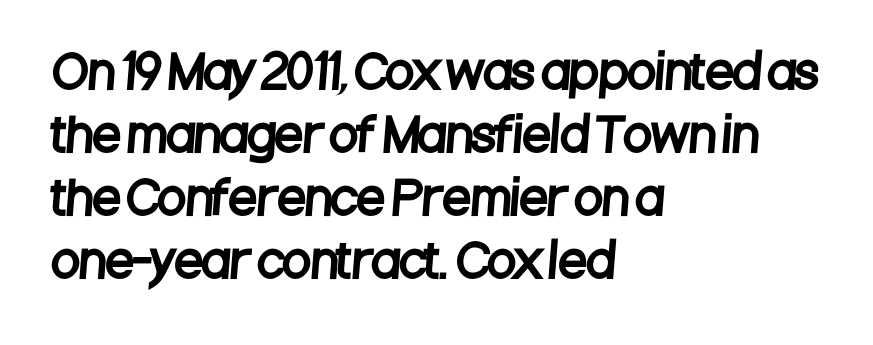
{"serif": "no", "width": "condensed", "stroke_contrast": "low", "x_height": "large", "monospaced": "no", "underline": "no", "align": "left", "line_spacing": "normal", "line_spacing_ratio": 1.37, "letter_spacing": "normal", "letter_spacing_em": 0.0, "glyph_px": 46}
